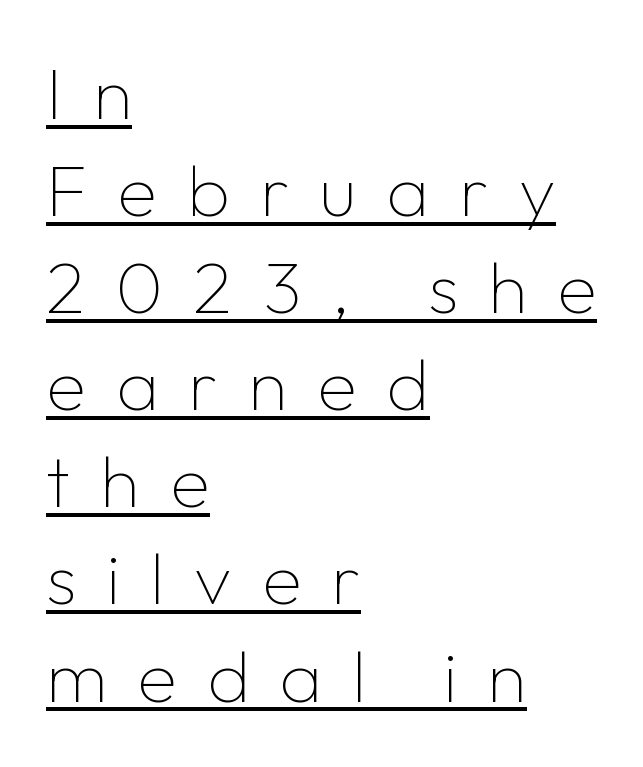
Horizontally, the lines are justified to the leading edge only. A typographer would call this underscored text. The letters advance in unequal steps, a hallmark of proportional type. The designer left line spacing at the default.
